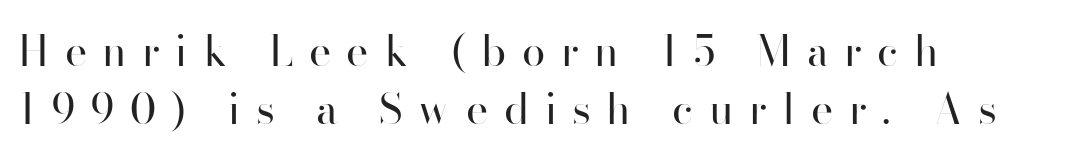
Heaviness? Minimal to ordinary, like unemphasized prose. The typography opts for an upright posture over an oblique one. The rendering inserts visible extra space after every character. I'd call this a sans setting — the letters go barefoot. The line-height multiplier appears to be the usual default. Think of a printed novel: that variable character pitch is what you see here.
